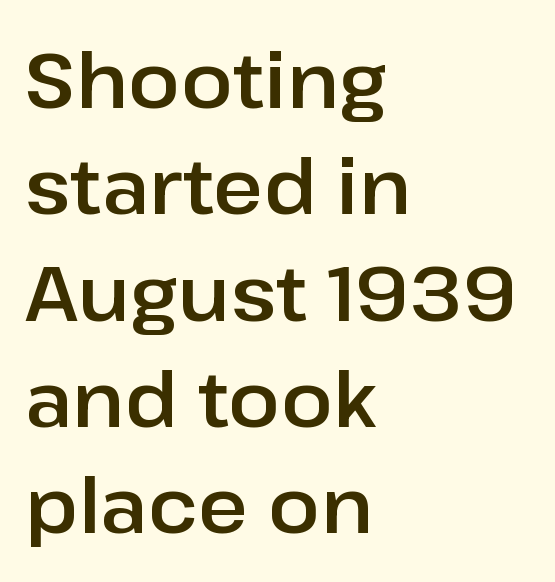
{"serif": "no", "italic": "no", "width": "normal", "stroke_contrast": "low", "x_height": "medium", "monospaced": "no", "underline": "no", "align": "left", "line_spacing": "normal", "line_spacing_ratio": 1.38, "letter_spacing": "normal", "letter_spacing_em": 0.0, "glyph_px": 77}
